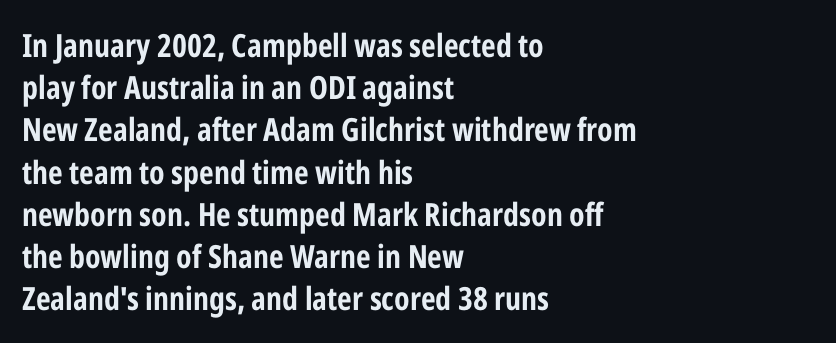
The image shows 32 px bold, condensed sans-serif type, upright; set left-aligned, normal line spacing (1.32x), normal letter spacing, not underlined; low stroke contrast and a medium x-height.
